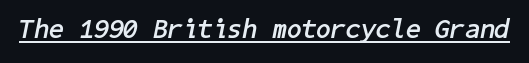
Q: Is the text bold? A: Yes.
Q: Is the text italic (slanted)? A: Yes, it leans right by about 11 degrees.
Q: Is the text underlined? A: Yes.
Q: Is the spacing between letters normal or unusually wide? A: Normal.
